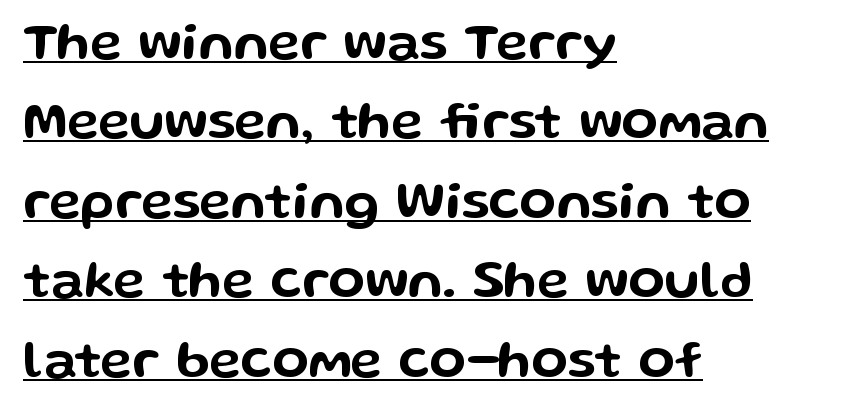
{"serif": "no", "italic": "no", "width": "wide", "stroke_contrast": "low", "x_height": "medium", "monospaced": "no", "underline": "yes", "align": "left", "line_spacing": "normal", "line_spacing_ratio": 1.5, "letter_spacing": "normal", "letter_spacing_em": 0.0, "glyph_px": 53}
